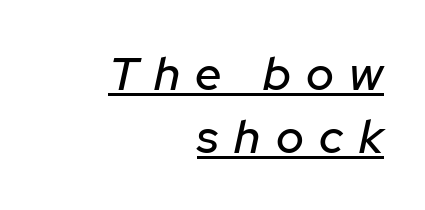
{"italic": "yes", "lean": "right", "slant_degrees": 12, "width": "normal", "stroke_contrast": "low", "x_height": "medium", "monospaced": "no", "underline": "yes", "align": "right", "line_spacing": "normal", "line_spacing_ratio": 1.33, "letter_spacing": "wide", "letter_spacing_em": 0.33, "glyph_px": 47}
